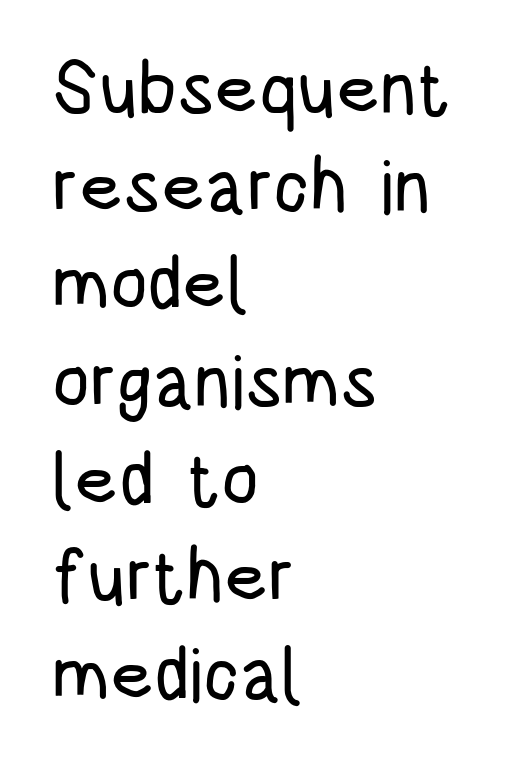
Q: Is the text italic (slanted)? A: No, it is upright.
Q: Is the typeface a serif or a sans-serif typeface? A: Sans-serif.
Q: Is the text underlined? A: No.
Q: How is the paragraph aligned? A: Left-aligned.
Q: Is the spacing between letters normal or unusually wide? A: Normal.
Q: Is the spacing between lines tight, normal or loose? A: Normal.
Q: Width (condensed, normal, or wide)? A: Condensed.
Q: Stroke contrast? A: Low.
Q: x-height? A: Large.
Q: Monospaced? A: No.
